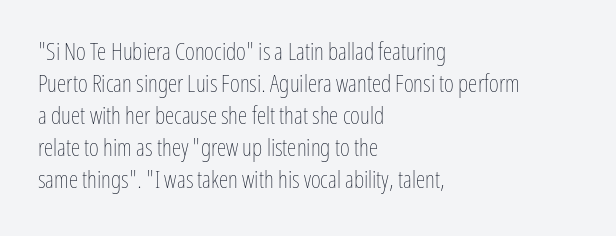
The image shows 24 px text type, upright; set left-aligned, normal line spacing (1.33x), normal letter spacing, not underlined.
